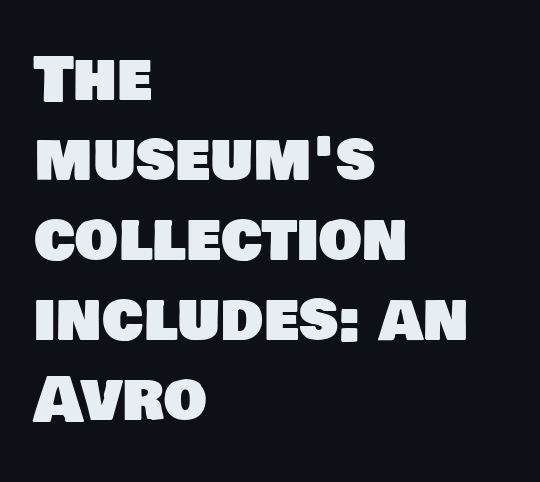
The words here are not underlined. In terms of leading, this rendering sits right in the middle. The characters display no serif detailing; their extremities are plain. Note the varied advance widths — an 'i' is clearly narrower than an 'm'. Each word holds together tightly as a unit, with standard inter-letter gaps.
